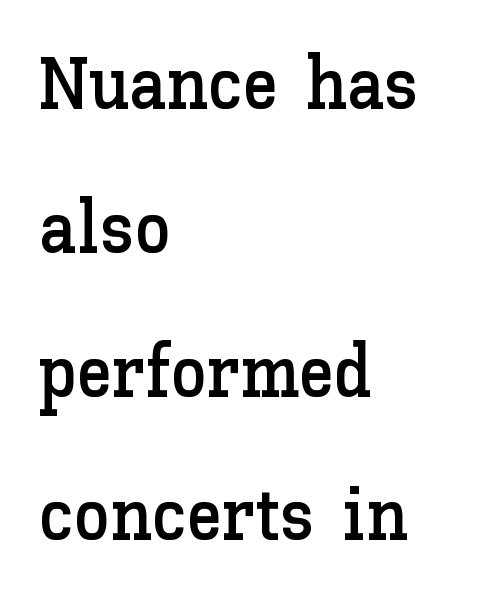
{"italic": "no", "width": "normal", "stroke_contrast": "low", "x_height": "medium", "monospaced": "no", "underline": "no", "align": "left", "line_spacing": "loose", "line_spacing_ratio": 1.97, "letter_spacing": "normal", "letter_spacing_em": 0.0, "glyph_px": 73}
